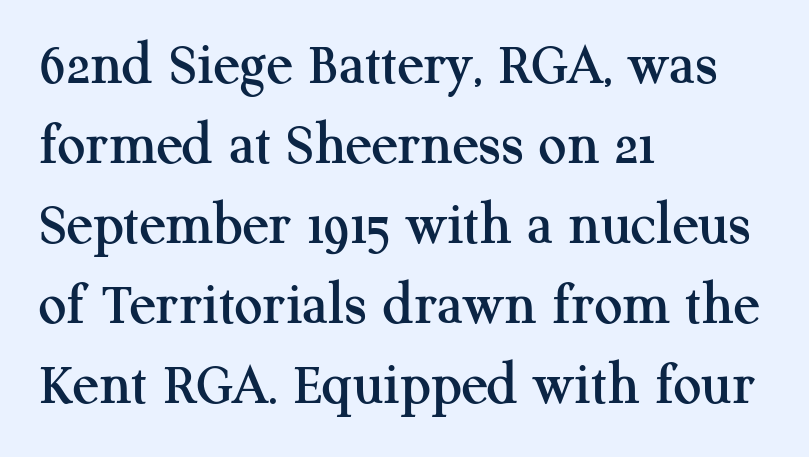
Regular leading. If you drew a ruler down the left edge, every line would touch it. Examine the stroke ends and you'll spot serifs. This sample has the flowing, uneven cadence of proportional lettering. Check under the words: just untouched page. Unlike italic type, these characters show no tilt at all.
